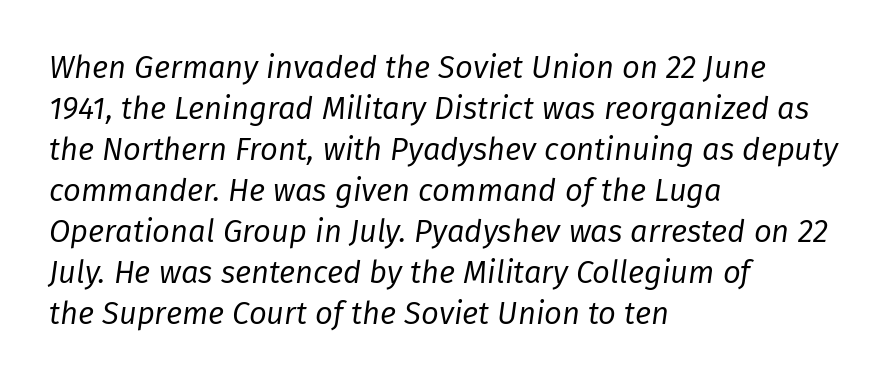
{"italic": "yes", "lean": "right", "slant_degrees": 8, "bold": "no", "weight": "regular", "width": "normal", "stroke_contrast": "low", "x_height": "medium", "monospaced": "no", "underline": "no", "align": "left", "line_spacing": "normal", "line_spacing_ratio": 1.32, "letter_spacing": "normal", "letter_spacing_em": 0.0, "glyph_px": 31}
